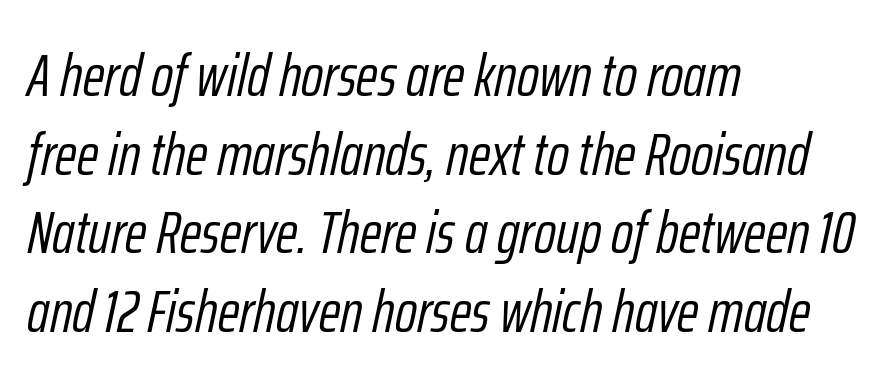
Q: Is the text bold? A: No.
Q: Is the text italic (slanted)? A: Yes, it leans right by about 12 degrees.
Q: Is the text underlined? A: No.
Q: How is the paragraph aligned? A: Left-aligned.
Q: Is the spacing between letters normal or unusually wide? A: Normal.
Q: Is the spacing between lines tight, normal or loose? A: Normal.
Q: Width (condensed, normal, or wide)? A: Condensed.
Q: Stroke contrast? A: Low.
Q: x-height? A: Medium.
Q: Monospaced? A: No.
